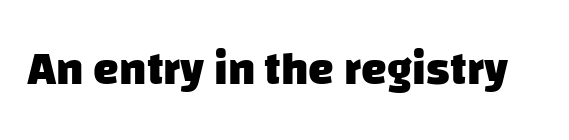
Looks like regular typesetting: each glyph gets only the width it needs. The letters carry no serifs — their stems end cleanly without finishing strokes. Does the weight exceed regular? Yes, all the way to bold. A typesetter would call this zero additional tracking.
